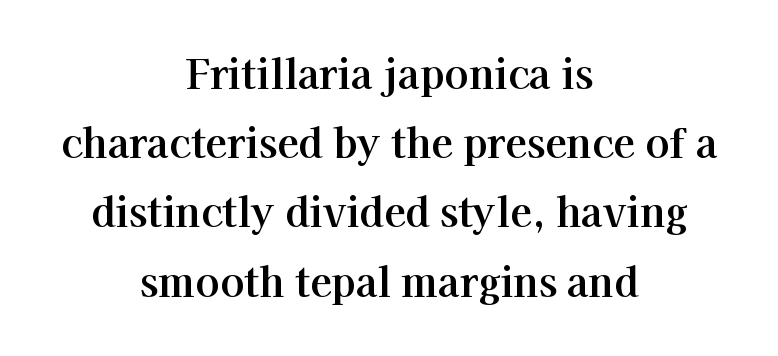
Is the letter spacing exaggerated? No — it looks like the ordinary default. The passage shown is typed in a proportional face where columns would drift. Yep, those are serifs on the letters. The string is rendered with underlining switched off.
